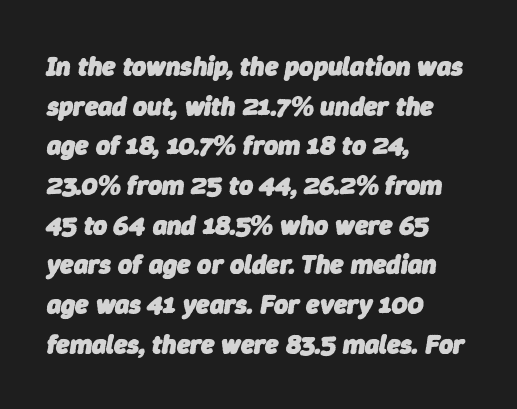
Nobody drew a line under any word here. This is heavy type, rendered in bold. Caption: multi-line text, flush left, ragged right. Whoever set this chose a conventional vertical rhythm. Is the type slanted? Yes — the strokes lean at a clear angle.
